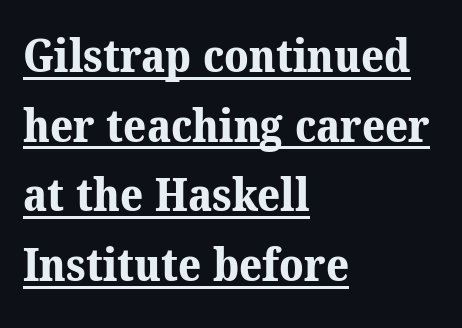
Q: Is the text bold? A: Yes.
Q: Is the typeface a serif or a sans-serif typeface? A: Serif.
Q: Is the text underlined? A: Yes.
Q: How is the paragraph aligned? A: Left-aligned.
Q: Is the spacing between letters normal or unusually wide? A: Normal.
Q: Is the spacing between lines tight, normal or loose? A: Normal.
Q: Width (condensed, normal, or wide)? A: Normal.
Q: Stroke contrast? A: Medium.
Q: x-height? A: Medium.
Q: Monospaced? A: No.
